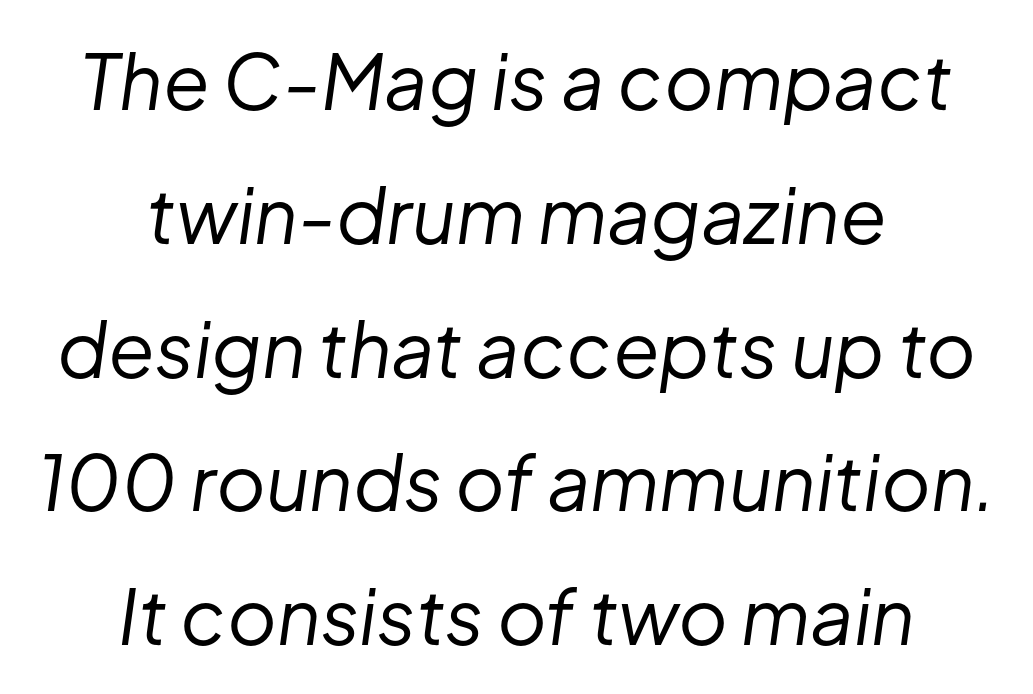
The image shows 76 px regular-weight type, italic (leaning right); set centered, line spacing 1.76x, normal letter spacing, not underlined; low stroke contrast and a medium x-height.
